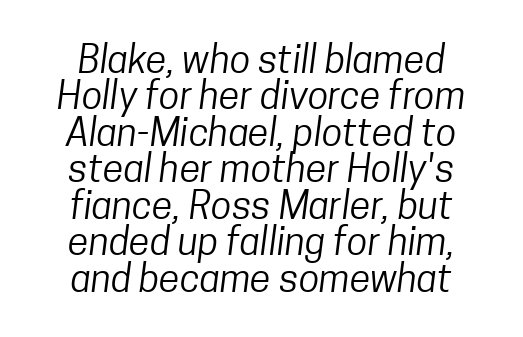
The block of text is dense from top to bottom, with scant space between rows. Look at the bottom of the vertical strokes: they stop flat, with no serifs. Anything drawn beneath the words? Only blank space. Casual observation: everything's sitting right in the middle. Character widths vary here, with narrow letters taking less room than wide ones. Nothing heavy about these letters — not bold at all.
